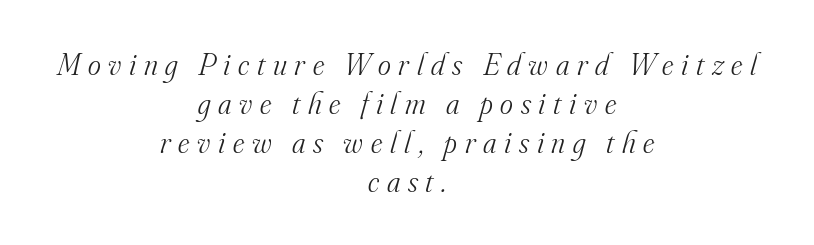
The image shows 31 px light serif type, italic (leaning right); set centered, normal line spacing (1.26x), unusually wide letter spacing (+0.25 em), not underlined; medium stroke contrast and a small x-height.
